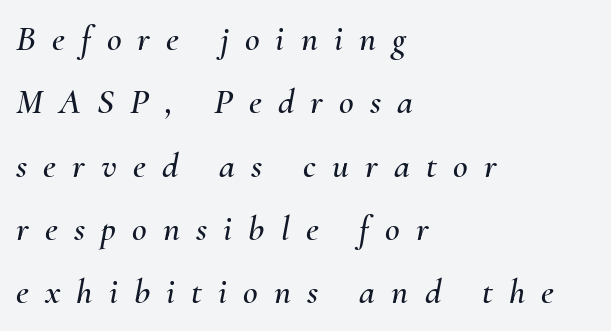
Q: Is the text italic (slanted)? A: Yes, it leans right by about 10 degrees.
Q: Is the text underlined? A: No.
Q: How is the paragraph aligned? A: Left-aligned.
Q: Is the spacing between letters normal or unusually wide? A: Unusually wide.
Q: Width (condensed, normal, or wide)? A: Normal.
Q: Stroke contrast? A: Medium.
Q: x-height? A: Small.
Q: Monospaced? A: No.
